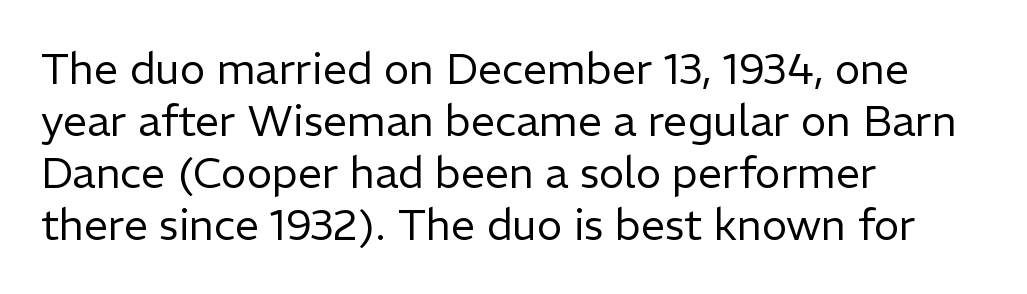
Left-aligned paragraph, ragged on the right. Type without underlining. Each stroke keeps to a modest, everyday thickness or less. The letters stand upright; this is a roman face. Compared with typical body copy, the letter spacing here is the same. The passage shown is typed in a proportional face where columns would drift.
